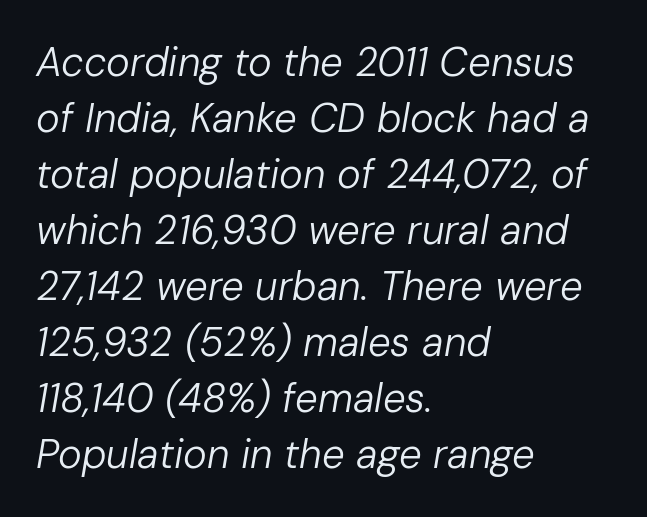
Q: Is the text bold? A: No.
Q: Is the text italic (slanted)? A: Yes, it leans right by about 10 degrees.
Q: Is the text underlined? A: No.
Q: How is the paragraph aligned? A: Left-aligned.
Q: Is the spacing between letters normal or unusually wide? A: Normal.
Q: Is the spacing between lines tight, normal or loose? A: Normal.
Q: Width (condensed, normal, or wide)? A: Normal.
Q: Stroke contrast? A: Low.
Q: x-height? A: Medium.
Q: Monospaced? A: No.
